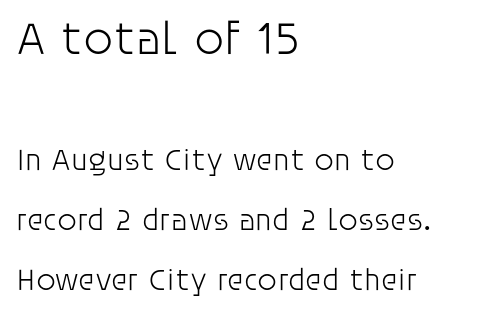
{"serif": "no", "italic": "no", "bold": "no", "weight": "light", "width": "normal", "stroke_contrast": "low", "x_height": "large", "monospaced": "no", "underline": "no", "align": "left", "line_spacing": "loose", "line_spacing_ratio": 1.94, "letter_spacing": "normal", "letter_spacing_em": 0.0, "larger_block": "first", "size_ratio": 1.52, "glyph_px": 47}
